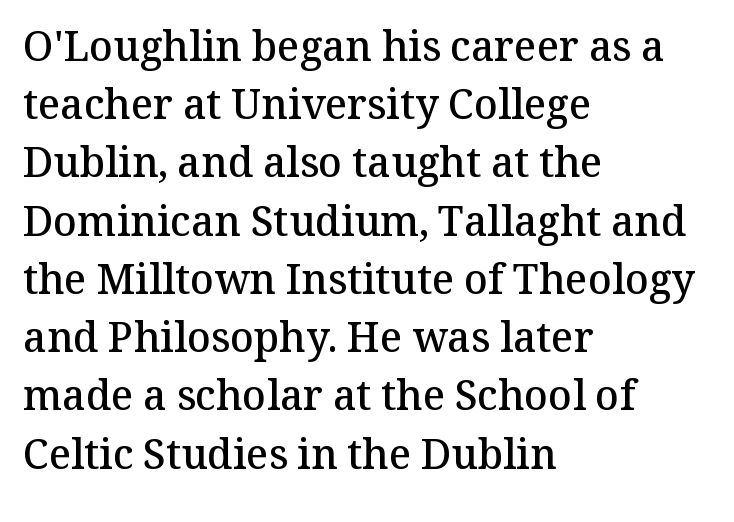
The horizontal fit of the characters is conventional and even. The type sits square on the baseline with zero lean. The passage shown stacks its lines at a standard gap. A classic flush-left, rag-right setting is used for this passage. The strokes are fattened partway — semibold, not bold.
